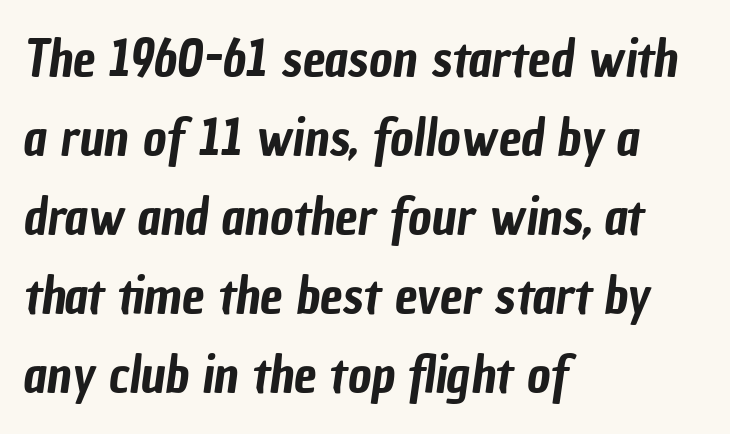
{"serif": "no", "width": "condensed", "stroke_contrast": "low", "x_height": "medium", "monospaced": "no", "underline": "no", "align": "left", "line_spacing": "normal", "line_spacing_ratio": 1.55, "letter_spacing": "normal", "letter_spacing_em": 0.0, "glyph_px": 51}
